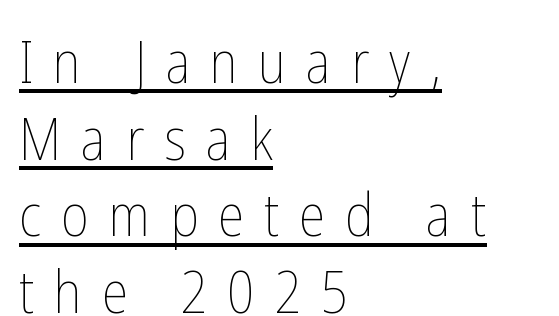
Q: Is the text bold? A: No.
Q: Is the text italic (slanted)? A: No, it is upright.
Q: Is the text underlined? A: Yes.
Q: How is the paragraph aligned? A: Left-aligned.
Q: Is the spacing between letters normal or unusually wide? A: Unusually wide.
Q: Is the spacing between lines tight, normal or loose? A: Normal.
Q: Width (condensed, normal, or wide)? A: Condensed.
Q: Stroke contrast? A: Low.
Q: x-height? A: Medium.
Q: Monospaced? A: No.
